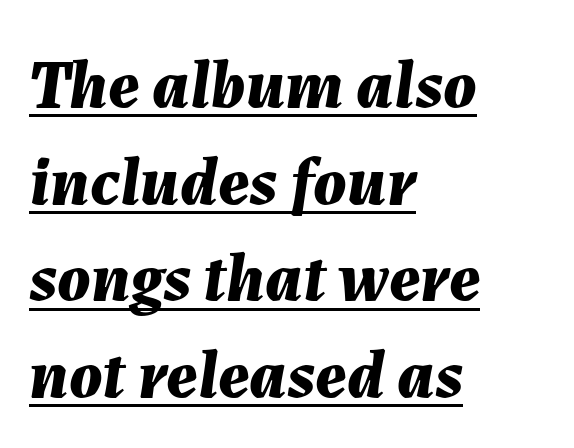
Q: Is the text bold? A: Yes.
Q: Is the text italic (slanted)? A: Yes, it leans right by about 7 degrees.
Q: Is the text underlined? A: Yes.
Q: How is the paragraph aligned? A: Left-aligned.
Q: Is the spacing between letters normal or unusually wide? A: Normal.
Q: Is the spacing between lines tight, normal or loose? A: Normal.
Q: Width (condensed, normal, or wide)? A: Normal.
Q: Stroke contrast? A: Medium.
Q: x-height? A: Medium.
Q: Monospaced? A: No.
